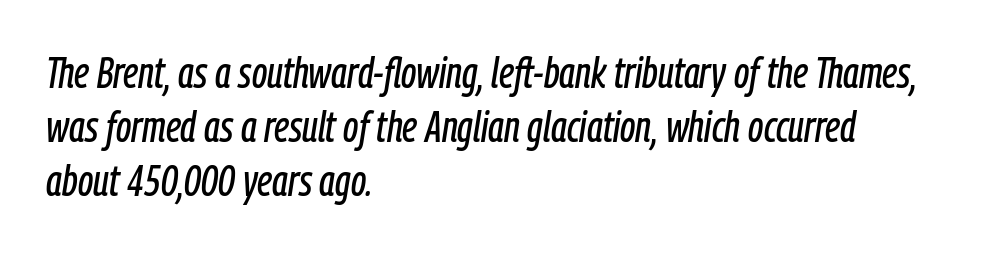
The image shows 43 px condensed type, italic (leaning right); set left-aligned, normal line spacing (1.26x), normal letter spacing, not underlined; low stroke contrast and a medium x-height.
